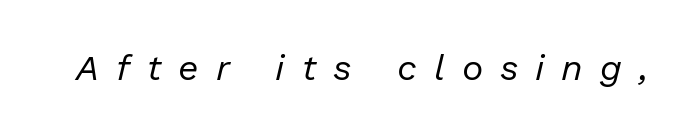
Each letter keeps its own natural width here, so spacing adapts to shape. Students, note that the glyphs here are deliberately spaced far apart. Honestly, there is no underline to notice here at all. Think standard paragraph weight, or any step lighter than that.
